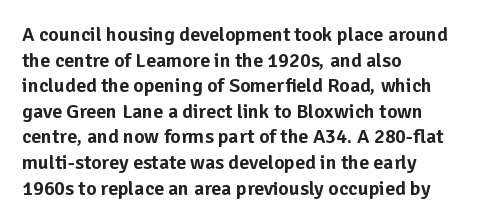
The image shows 20 px text type, upright; set left-aligned, normal line spacing (1.28x), normal letter spacing, not underlined.
